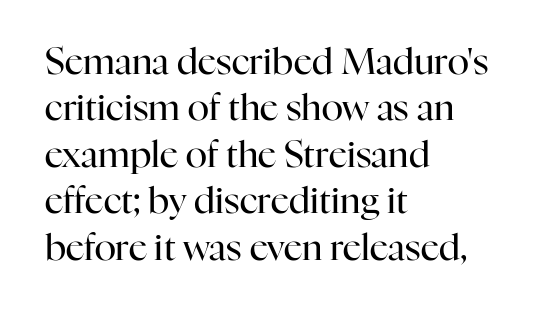
The image shows 36 px regular-weight serif type, upright; set left-aligned, normal line spacing (1.29x), normal letter spacing, not underlined; high stroke contrast and a medium x-height.
